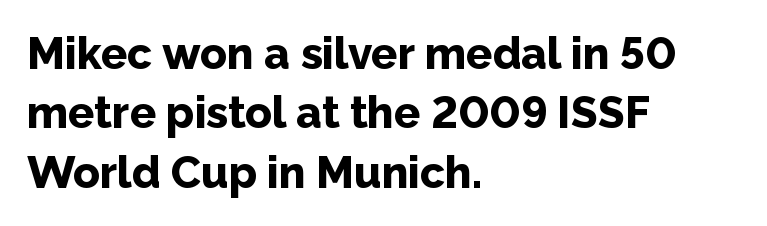
The image shows 44 px bold sans-serif type, upright; set left-aligned, normal line spacing (1.35x), normal letter spacing, not underlined; low stroke contrast and a medium x-height.
